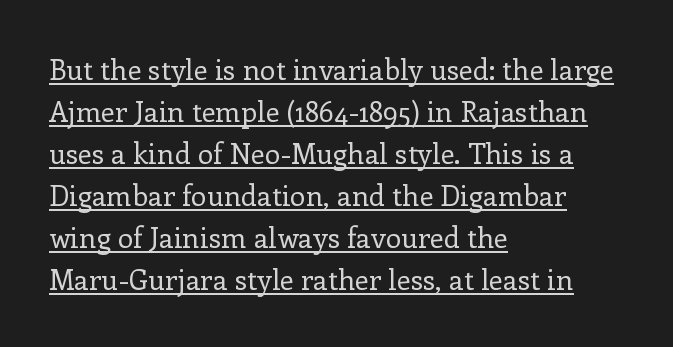
{"serif": "yes", "italic": "no", "bold": "no", "weight": "regular", "width": "normal", "stroke_contrast": "low", "x_height": "medium", "monospaced": "no", "underline": "yes", "align": "left", "line_spacing": "normal", "line_spacing_ratio": 1.5, "letter_spacing": "normal", "letter_spacing_em": 0.0, "glyph_px": 28}
